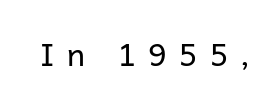
Q: Is the text bold? A: No.
Q: Is the text italic (slanted)? A: No, it is upright.
Q: Is the typeface a serif or a sans-serif typeface? A: Sans-serif.
Q: Is the text underlined? A: No.
Q: Is the spacing between letters normal or unusually wide? A: Unusually wide.
Q: Width (condensed, normal, or wide)? A: Normal.
Q: Stroke contrast? A: Low.
Q: x-height? A: Medium.
Q: Monospaced? A: No.
